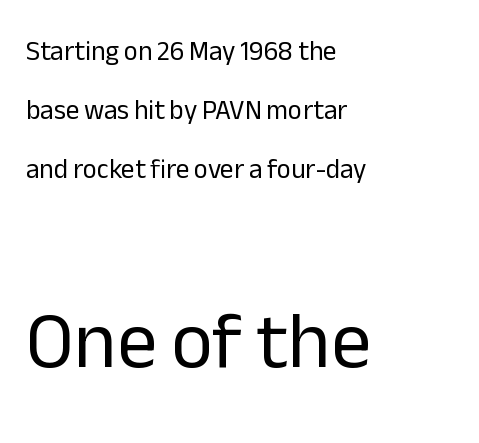
Q: Is the text bold? A: No.
Q: Is the text italic (slanted)? A: No, it is upright.
Q: Is the typeface a serif or a sans-serif typeface? A: Sans-serif.
Q: Is the text underlined? A: No.
Q: How is the paragraph aligned? A: Left-aligned.
Q: Is the spacing between letters normal or unusually wide? A: Normal.
Q: Is the spacing between lines tight, normal or loose? A: Loose.
Q: Which block of text is set in a larger size, the first (top) or the second (bottom)? A: The second (bottom) one.
Q: Width (condensed, normal, or wide)? A: Normal.
Q: Stroke contrast? A: Low.
Q: x-height? A: Medium.
Q: Monospaced? A: No.
